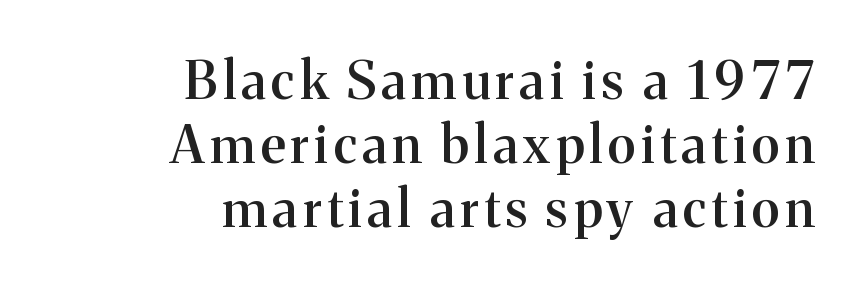
{"serif": "yes", "italic": "no", "bold": "semi", "weight": "semibold", "width": "normal", "stroke_contrast": "medium", "x_height": "medium", "monospaced": "no", "underline": "no", "align": "right", "line_spacing_ratio": 1.23, "glyph_px": 52}
